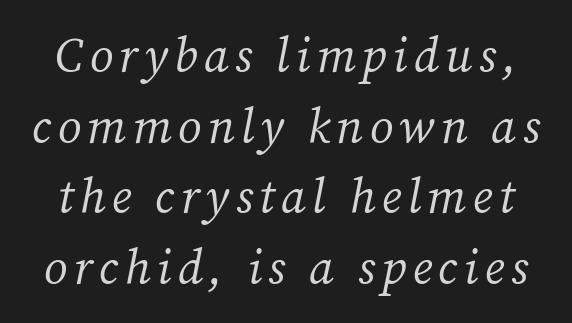
Q: Is the text bold? A: No.
Q: Is the text italic (slanted)? A: Yes, it leans right by about 12 degrees.
Q: Is the typeface a serif or a sans-serif typeface? A: Serif.
Q: Is the text underlined? A: No.
Q: Is the spacing between lines tight, normal or loose? A: Normal.
Q: Width (condensed, normal, or wide)? A: Normal.
Q: Stroke contrast? A: Medium.
Q: x-height? A: Medium.
Q: Monospaced? A: No.
